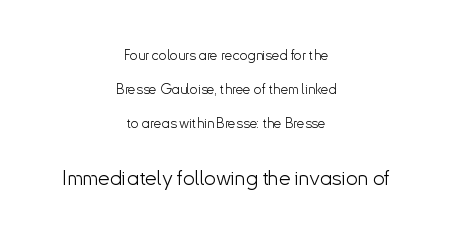
The rendering uses a large line-height, opening up the rows. The letters look calm and open, with moderate or lighter stems. It's the straight-up-and-down kind of type. Block two is the big one; block one sits smaller above it.
